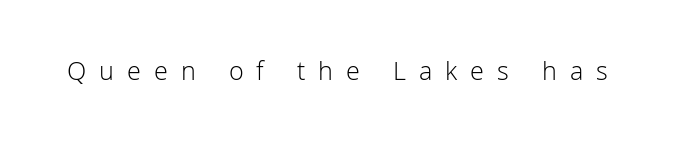
The space beneath each line is pristine and unruled. Designer's note — italics off, roman on. Tracking here is generous; glyphs stand well apart from one another. Letters have the restrained weight of plain body copy at most.
